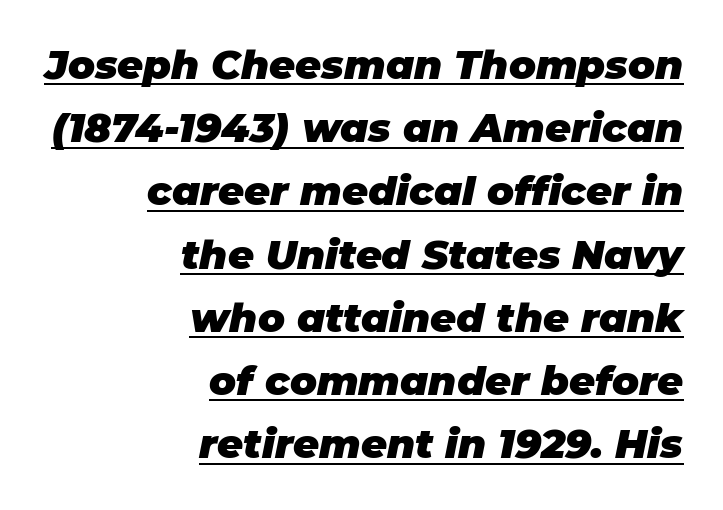
The paragraph has a hard right edge and a soft left edge. Heft: maximum for text — a bold. Does the lettering tilt? It does — this is italic. These lines keep a tight, regular rhythm from letter to letter. You could not count columns in this text — the font is proportionally spaced. What decoration does the sample have? An underline.
